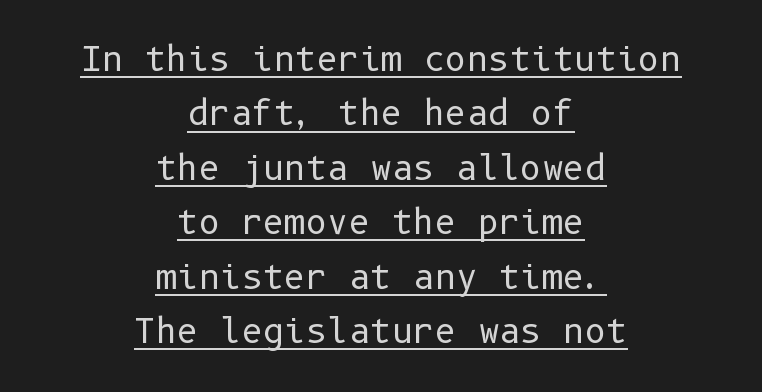
{"serif": "no", "italic": "no", "bold": "no", "weight": "regular", "width": "normal", "stroke_contrast": "low", "x_height": "medium", "underline": "yes", "align": "center", "line_spacing": "normal", "line_spacing_ratio": 1.65, "letter_spacing": "normal", "letter_spacing_em": 0.0, "glyph_px": 33}
